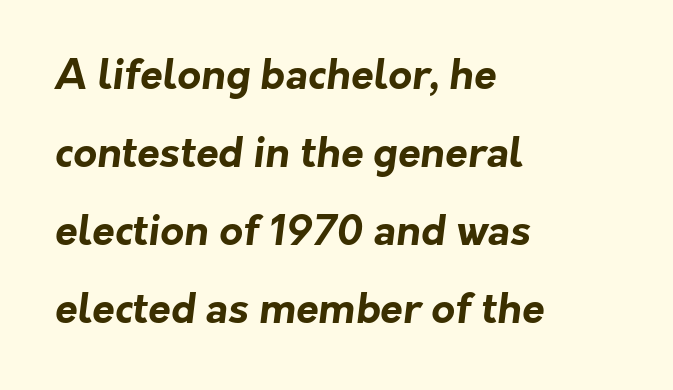
Q: Is the text bold? A: Yes.
Q: Is the typeface a serif or a sans-serif typeface? A: Sans-serif.
Q: Is the text underlined? A: No.
Q: How is the paragraph aligned? A: Left-aligned.
Q: Is the spacing between letters normal or unusually wide? A: Normal.
Q: Is the spacing between lines tight, normal or loose? A: Loose.
Q: Width (condensed, normal, or wide)? A: Normal.
Q: Stroke contrast? A: Low.
Q: x-height? A: Medium.
Q: Monospaced? A: No.
